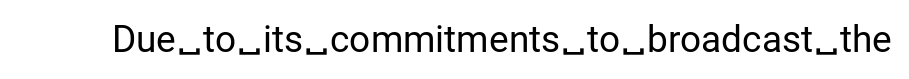
The image shows 37 px regular-weight sans-serif type, upright; set normal letter spacing, not underlined; low stroke contrast and a medium x-height.
